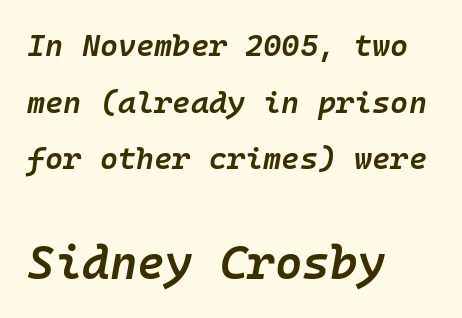
{"italic": "yes", "lean": "right", "slant_degrees": 10, "bold": "semi", "weight": "semibold", "width": "normal", "stroke_contrast": "low", "x_height": "medium", "monospaced": "yes", "underline": "no", "align": "left", "line_spacing_ratio": 1.83, "letter_spacing": "normal", "letter_spacing_em": 0.0, "larger_block": "second", "size_ratio": 1.52, "glyph_px": 47}
